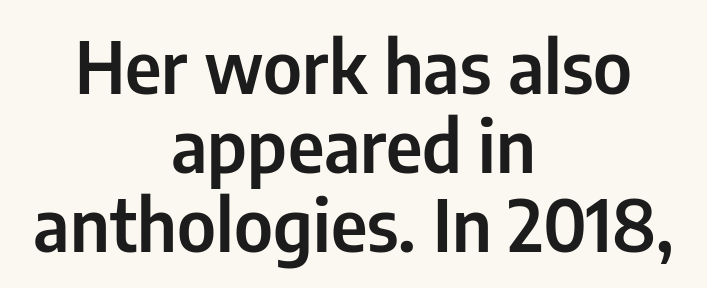
The image shows 72 px condensed sans-serif type, upright; set centered, tight line spacing (1.1x), normal letter spacing, not underlined; low stroke contrast and a medium x-height.
